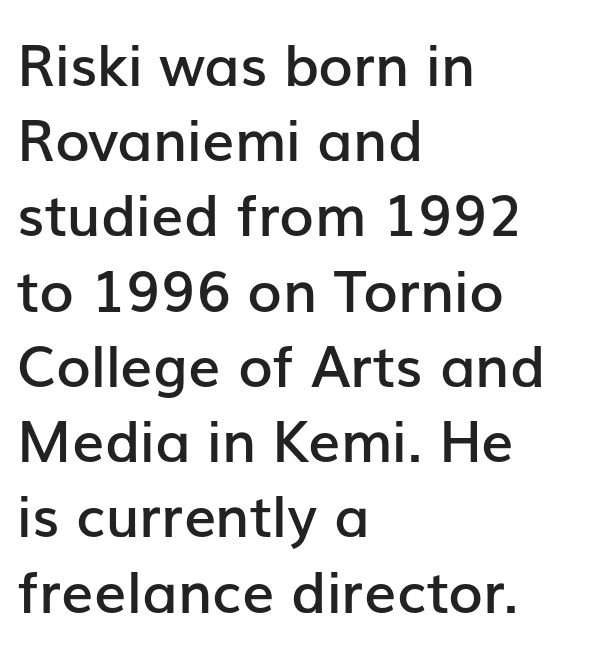
The image shows 57 px semibold sans-serif type, upright; set left-aligned, normal line spacing (1.32x), normal letter spacing, not underlined; low stroke contrast and a medium x-height.
